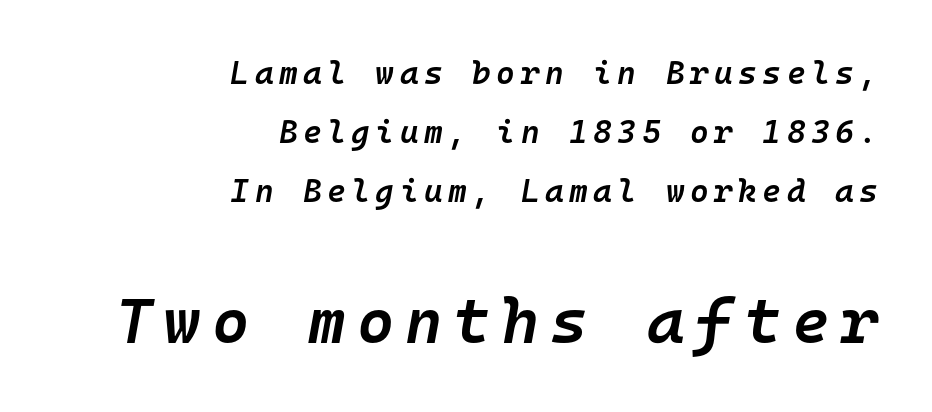
Q: Is the text bold? A: Semi-bold.
Q: Is the text italic (slanted)? A: Yes, it leans right by about 10 degrees.
Q: Is the text underlined? A: No.
Q: How is the paragraph aligned? A: Right-aligned.
Q: Which block of text is set in a larger size, the first (top) or the second (bottom)? A: The second (bottom) one.
Q: Width (condensed, normal, or wide)? A: Normal.
Q: Stroke contrast? A: Low.
Q: x-height? A: Medium.
Q: Monospaced? A: Yes.
